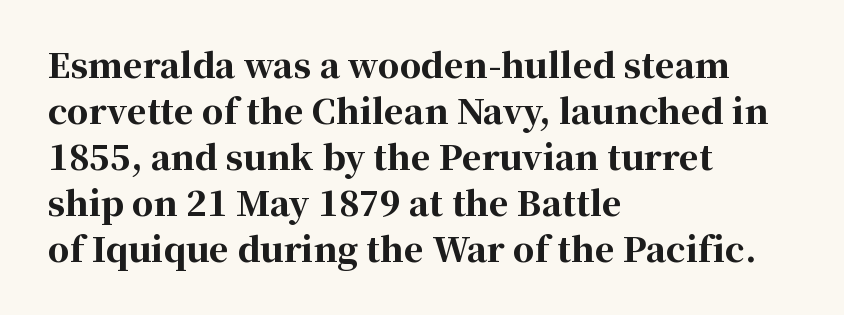
The image shows 34 px bold serif type, upright; set left-aligned, normal line spacing (1.35x), normal letter spacing, not underlined; high stroke contrast and a medium x-height.
